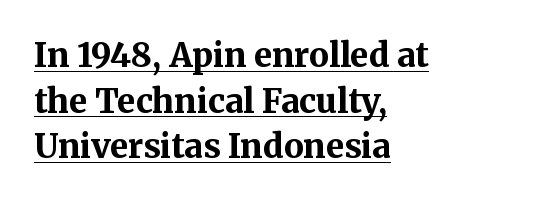
Q: Is the text bold? A: Yes.
Q: Is the text italic (slanted)? A: No, it is upright.
Q: Is the typeface a serif or a sans-serif typeface? A: Serif.
Q: Is the text underlined? A: Yes.
Q: How is the paragraph aligned? A: Left-aligned.
Q: Is the spacing between letters normal or unusually wide? A: Normal.
Q: Is the spacing between lines tight, normal or loose? A: Normal.
Q: Width (condensed, normal, or wide)? A: Normal.
Q: Stroke contrast? A: Medium.
Q: x-height? A: Medium.
Q: Monospaced? A: No.
